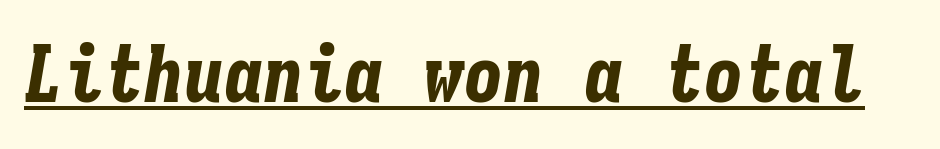
Inter-character spacing is left at the font's built-in metrics. Set as a true bold cut, around the 700 mark. A typesetter would mark this as italic. Check the space under the baseline: a stroke is drawn there. Each letter, wide or thin by design, is forced into the same width here.
